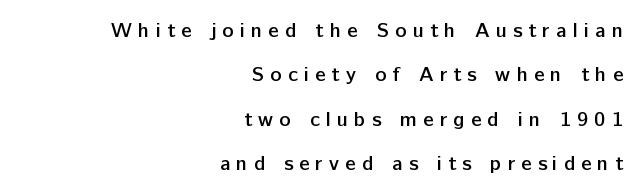
{"italic": "no", "bold": "semi", "underline": "no", "align": "right", "line_spacing": "loose", "line_spacing_ratio": 2.11, "letter_spacing": "wide", "letter_spacing_em": 0.29, "glyph_px": 21}
